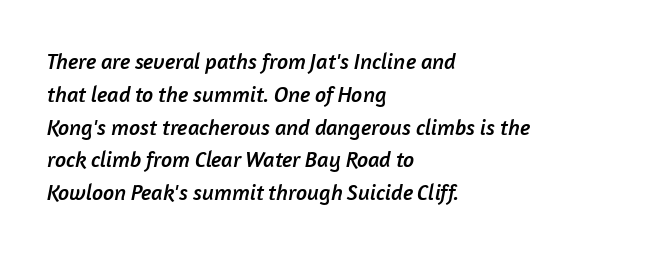
The image shows 22 px text type; set left-aligned, normal line spacing (1.49x), normal letter spacing, not underlined.
